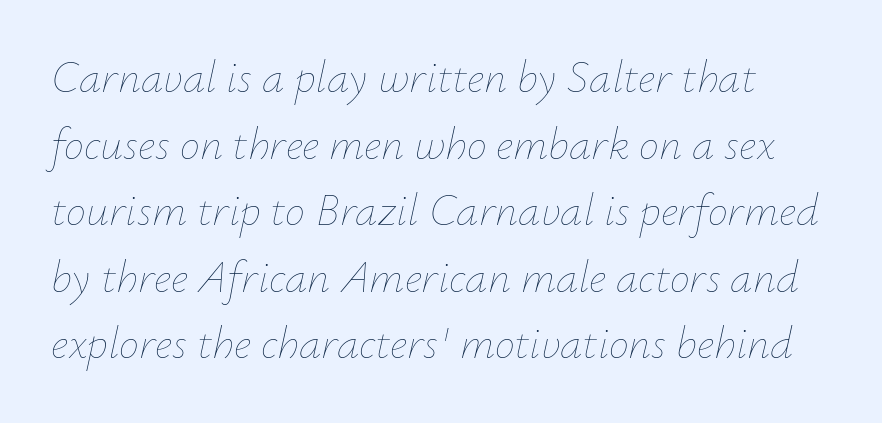
The image shows 45 px thin type, italic (leaning right); set normal line spacing (1.48x), normal letter spacing, not underlined; low stroke contrast and a small x-height.
